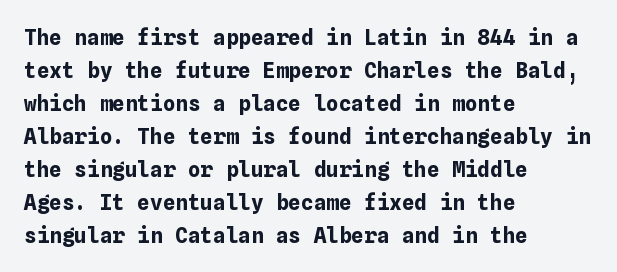
{"italic": "no", "bold": "yes", "underline": "no", "align": "left", "line_spacing": "normal", "line_spacing_ratio": 1.57, "letter_spacing": "normal", "letter_spacing_em": 0.0, "glyph_px": 21}
